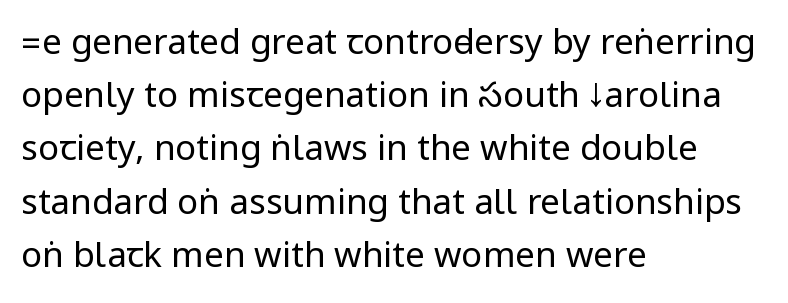
The image shows 35 px regular-weight, condensed sans-serif type, upright; set left-aligned, normal line spacing (1.52x), normal letter spacing, not underlined; low stroke contrast.
